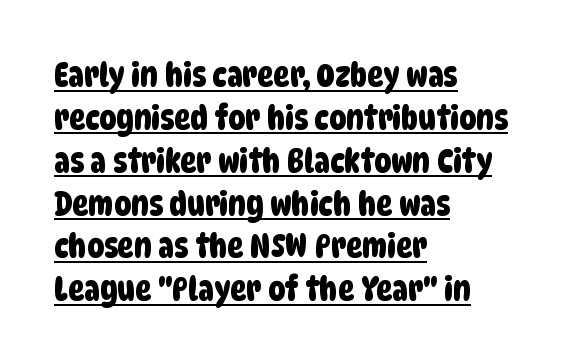
{"serif": "no", "width": "condensed", "stroke_contrast": "low", "x_height": "large", "monospaced": "no", "underline": "yes", "align": "left", "line_spacing": "normal", "line_spacing_ratio": 1.26, "letter_spacing": "normal", "letter_spacing_em": 0.0, "glyph_px": 34}
